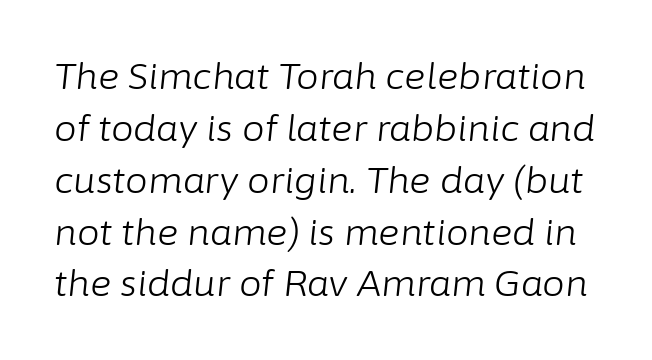
{"italic": "yes", "lean": "right", "slant_degrees": 6, "bold": "no", "weight": "light", "width": "normal", "stroke_contrast": "low", "x_height": "medium", "monospaced": "no", "underline": "no", "line_spacing": "normal", "line_spacing_ratio": 1.44, "letter_spacing": "normal", "letter_spacing_em": 0.0, "glyph_px": 36}
